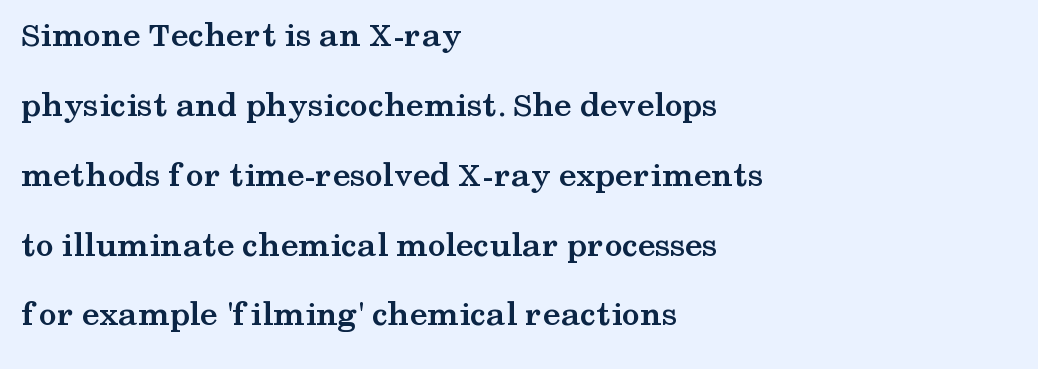
The image shows 36 px semibold, wide serif type, upright; set left-aligned, loose line spacing (1.94x), normal letter spacing, not underlined; medium stroke contrast and a medium x-height.
